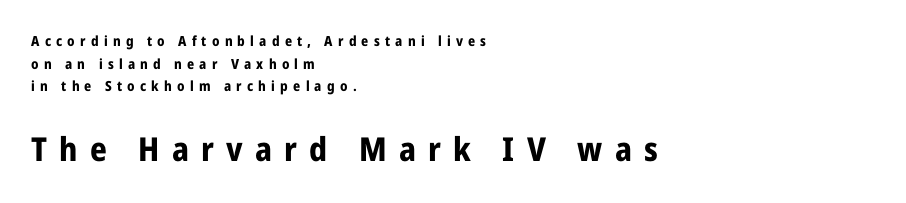
Caption: upper text group reduced, lower text group enlarged. Is this a fixed-width face? No — the glyphs have proportional, varying widths. Italic: no, the glyphs are upright roman. Substantial extra tracking has been applied to these lines.
